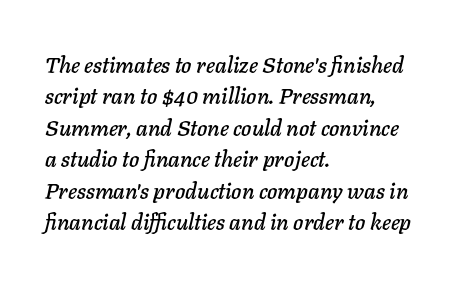
The image shows 22 px text type, italic (leaning right); set left-aligned, normal line spacing (1.43x), normal letter spacing, not underlined.
